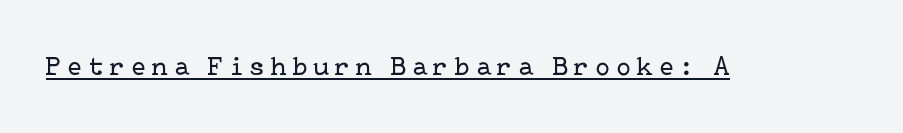
{"italic": "no", "bold": "no", "underline": "yes", "letter_spacing": "wide", "letter_spacing_em": 0.23, "glyph_px": 27}
